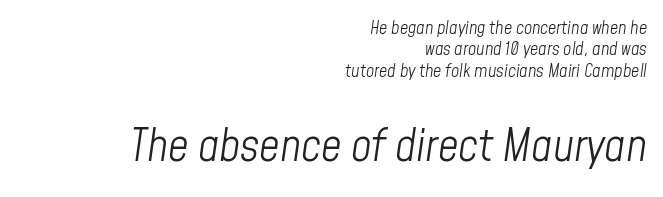
{"italic": "yes", "lean": "right", "slant_degrees": 8, "bold": "no", "weight": "light", "width": "condensed", "stroke_contrast": "low", "x_height": "medium", "monospaced": "no", "underline": "no", "align": "right", "line_spacing_ratio": 1.19, "letter_spacing": "normal", "letter_spacing_em": 0.0, "larger_block": "second", "size_ratio": 2.5, "glyph_px": 45}
